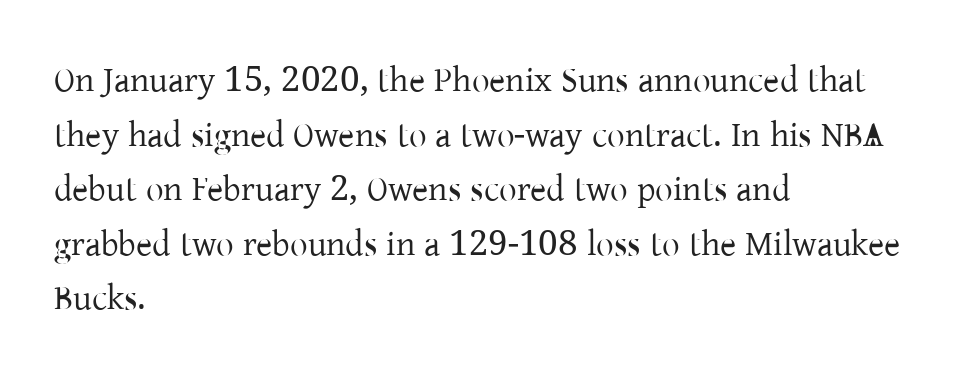
Q: Is the text bold? A: No.
Q: Is the text italic (slanted)? A: No, it is upright.
Q: Is the typeface a serif or a sans-serif typeface? A: Serif.
Q: Is the text underlined? A: No.
Q: How is the paragraph aligned? A: Left-aligned.
Q: Is the spacing between letters normal or unusually wide? A: Normal.
Q: Is the spacing between lines tight, normal or loose? A: Normal.
Q: Width (condensed, normal, or wide)? A: Normal.
Q: Stroke contrast? A: Low.
Q: x-height? A: Medium.
Q: Monospaced? A: No.
